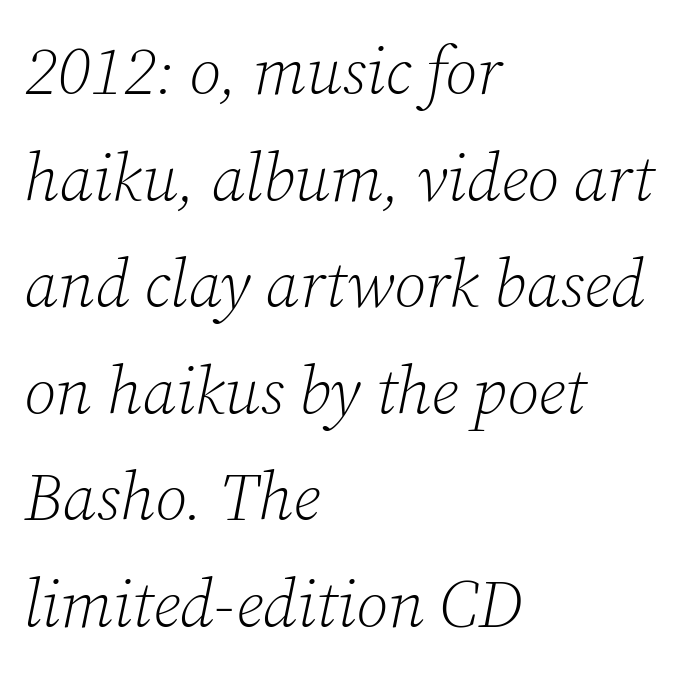
Each stroke keeps to a modest, everyday thickness or less. One-word summary of the alignment: left. No extra tracking has been applied to these lines. A normal amount of white space separates one row of letters from the next.
